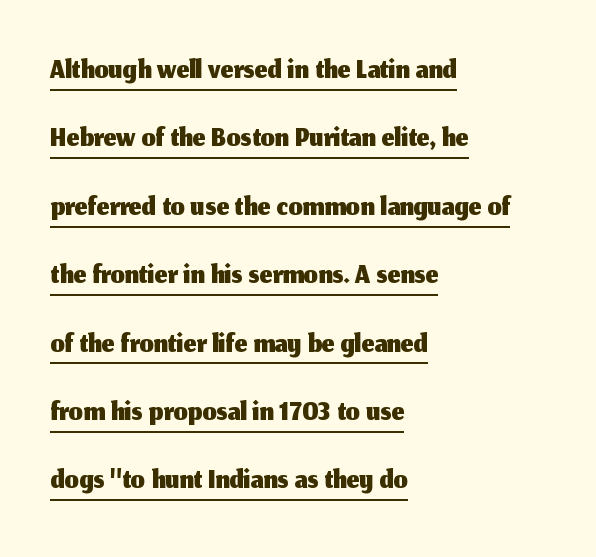
Quick note: not italic, upright. Glance below the letters and you will spot a drawn line. To sum up the face: it is a sans, with no serifs. Look at the tracking — it's just the regular setting, nothing added.
